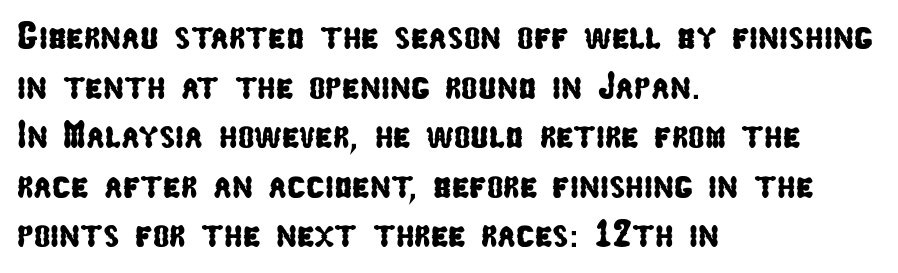
The image shows 39 px condensed sans-serif type; set left-aligned, normal line spacing (1.27x), normal letter spacing, not underlined; low stroke contrast and a medium x-height.
